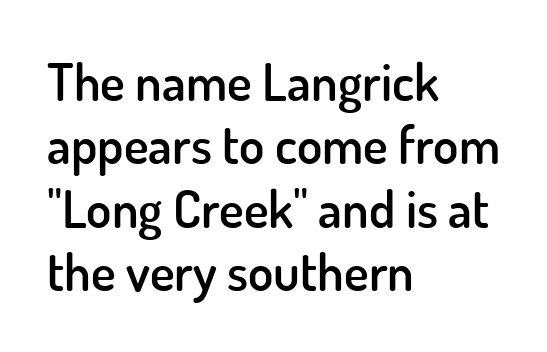
Q: Is the text bold? A: Semi-bold.
Q: Is the text italic (slanted)? A: No, it is upright.
Q: Is the typeface a serif or a sans-serif typeface? A: Sans-serif.
Q: Is the text underlined? A: No.
Q: How is the paragraph aligned? A: Left-aligned.
Q: Is the spacing between letters normal or unusually wide? A: Normal.
Q: Width (condensed, normal, or wide)? A: Normal.
Q: Stroke contrast? A: Low.
Q: x-height? A: Small.
Q: Monospaced? A: No.
